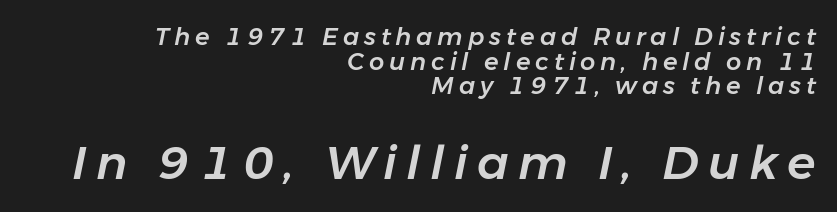
The image shows 47 px text type, italic (leaning right); set right-aligned, tight line spacing (1.03x), unusually wide letter spacing (+0.2 em), not underlined; the second (bottom) block is 1.96x larger; low stroke contrast and a medium x-height.
